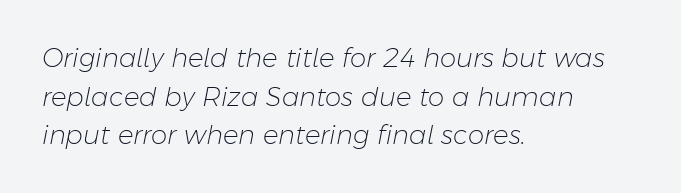
Stem width sits at or under what a default text font uses. Characters are canted at an angle relative to the baseline's perpendicular. No word sits above an underline. Whoever set this chose a conventional vertical rhythm.
